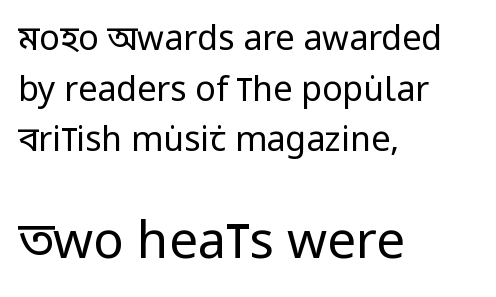
What stands out about the letter spacing? Nothing — it is the standard amount. You can tell it's not italic because the verticals are truly vertical. Left-aligned paragraph, ragged on the right. Are there feet on the stems? There aren't — it's a sans. This sample has the flowing, uneven cadence of proportional lettering.
